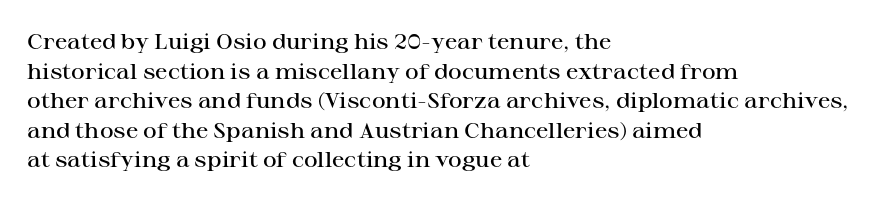
Q: Is the text bold? A: Semi-bold.
Q: Is the text italic (slanted)? A: No, it is upright.
Q: Is the text underlined? A: No.
Q: How is the paragraph aligned? A: Left-aligned.
Q: Is the spacing between letters normal or unusually wide? A: Normal.
Q: Is the spacing between lines tight, normal or loose? A: Normal.
